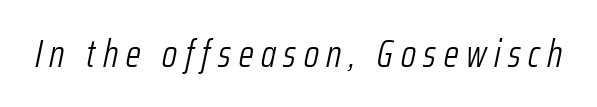
Spacing verdict: proportional, widths tailored to each character. The face used here is rendered with a markedly widened letterfit. Letters rest on an invisible, unmarked baseline. Slant detected: the letters are inclined.
